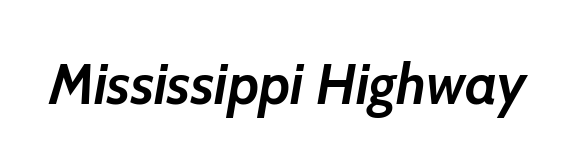
Q: Is the text bold? A: Yes.
Q: Is the text italic (slanted)? A: Yes, it leans right by about 7 degrees.
Q: Is the text underlined? A: No.
Q: Is the spacing between letters normal or unusually wide? A: Normal.
Q: Width (condensed, normal, or wide)? A: Normal.
Q: Stroke contrast? A: Low.
Q: x-height? A: Medium.
Q: Monospaced? A: No.
